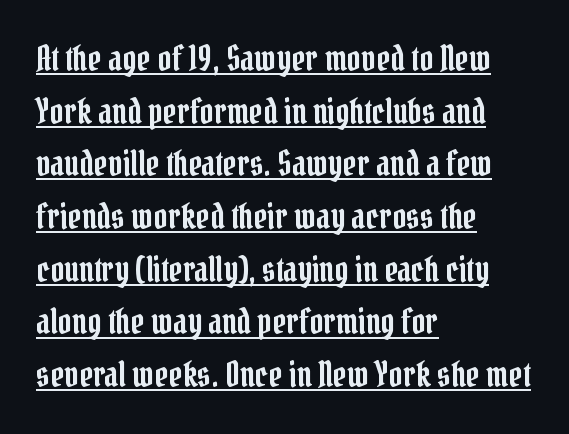
Caption: lettering with a line underneath. Caption: multi-line text, flush left, ragged right. The designer went with a serif here, giving each stem small feet. The letters advance in unequal steps, a hallmark of proportional type.
